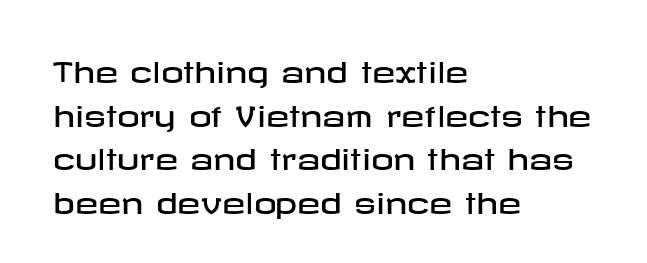
Q: Is the text italic (slanted)? A: No, it is upright.
Q: Is the typeface a serif or a sans-serif typeface? A: Sans-serif.
Q: Is the text underlined? A: No.
Q: How is the paragraph aligned? A: Left-aligned.
Q: Is the spacing between letters normal or unusually wide? A: Normal.
Q: Is the spacing between lines tight, normal or loose? A: Normal.
Q: Width (condensed, normal, or wide)? A: Wide.
Q: Stroke contrast? A: Low.
Q: x-height? A: Medium.
